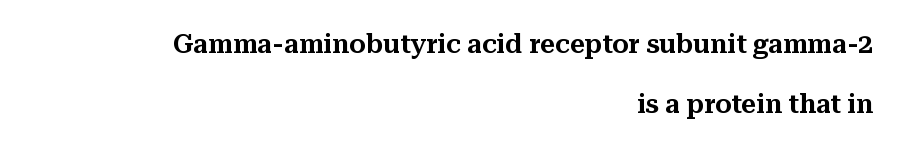
Q: Is the text italic (slanted)? A: No, it is upright.
Q: Is the text underlined? A: No.
Q: How is the paragraph aligned? A: Right-aligned.
Q: Is the spacing between letters normal or unusually wide? A: Normal.
Q: Is the spacing between lines tight, normal or loose? A: Loose.
